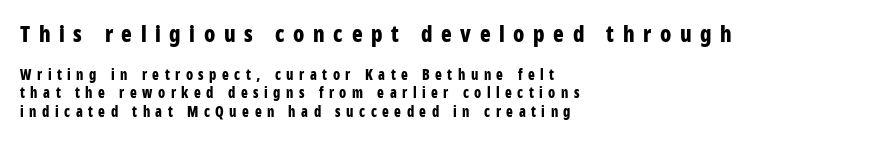
The image shows 22 px bold type, upright; set left-aligned, normal line spacing (1.3x), unusually wide letter spacing (+0.39 em), not underlined; the first (top) block is 1.57x larger.
